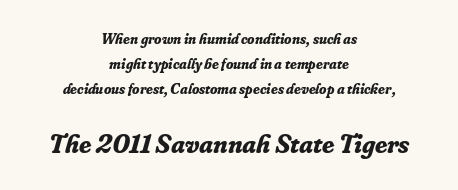
How heavy is the stroke? Heavy — this is a bold. Horizontal alignment here is central, giving a formal, balanced look. Spacing between characters is what you'd get straight out of the box. A clean baseline with only descenders dipping below it. Typesetter's note — lower block bumped up in size, upper block left smaller. Rendered with sloped, italic letterforms.
